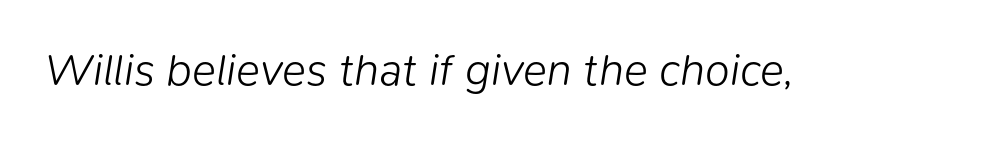
Q: Is the text bold? A: No.
Q: Is the text italic (slanted)? A: Yes, it leans right by about 9 degrees.
Q: Is the text underlined? A: No.
Q: Is the spacing between letters normal or unusually wide? A: Normal.
Q: Width (condensed, normal, or wide)? A: Normal.
Q: Stroke contrast? A: Low.
Q: x-height? A: Medium.
Q: Monospaced? A: No.
